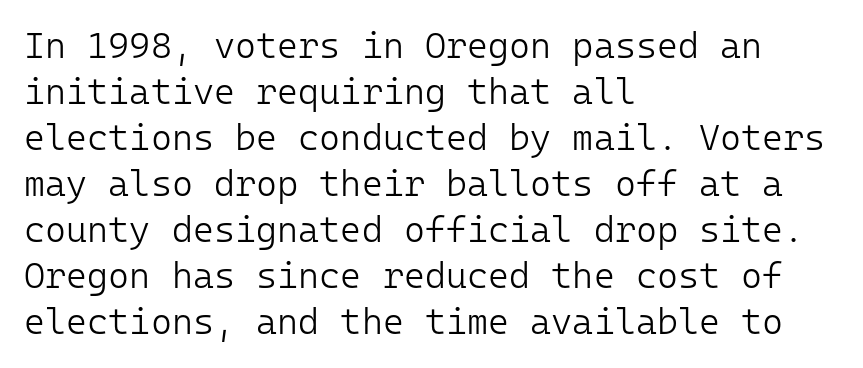
{"serif": "no", "italic": "no", "bold": "no", "weight": "light", "width": "normal", "stroke_contrast": "low", "x_height": "medium", "monospaced": "yes", "underline": "no", "align": "left", "line_spacing": "normal", "line_spacing_ratio": 1.28, "letter_spacing": "normal", "letter_spacing_em": 0.0, "glyph_px": 36}
